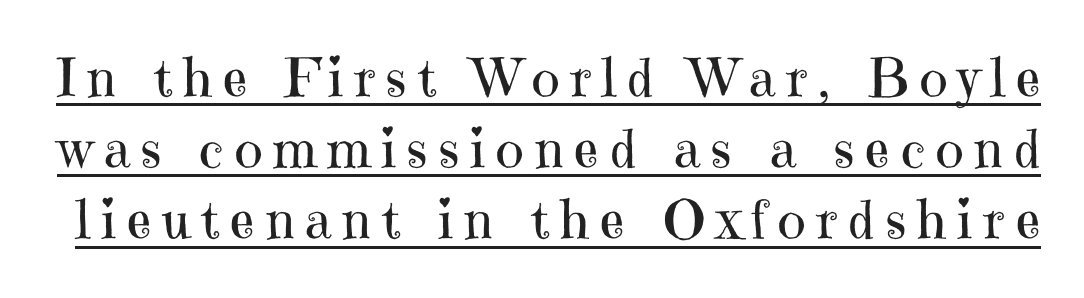
The image shows 53 px regular-weight serif type, upright; set normal line spacing (1.34x), unusually wide letter spacing (+0.21 em), underlined; high stroke contrast and a medium x-height.
